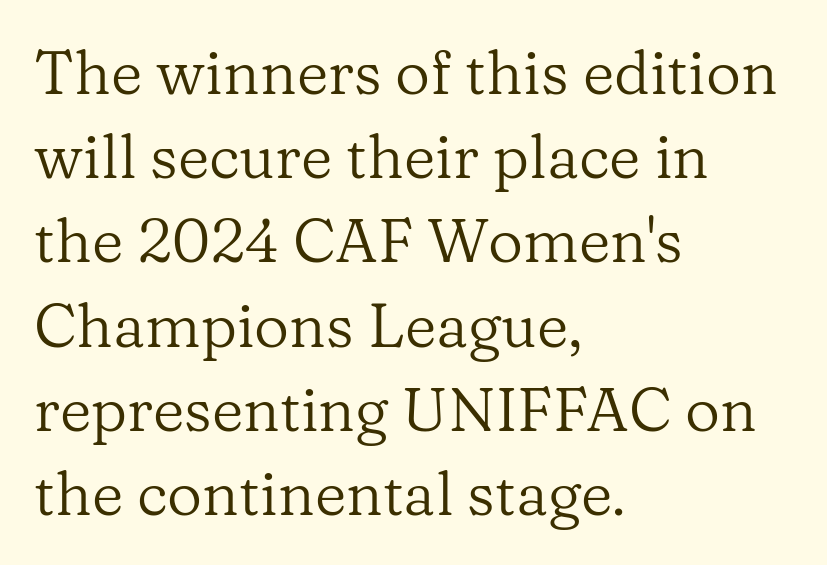
Does extra space separate the letters? No, they use regular spacing. Vertical strokes here are truly vertical. No heavy texture on the line: the type isn't bold. Does the type have serifs? Yes, each stem ends in a small foot. The words here are not underlined. Short and long lines alike share a common starting point at left.
